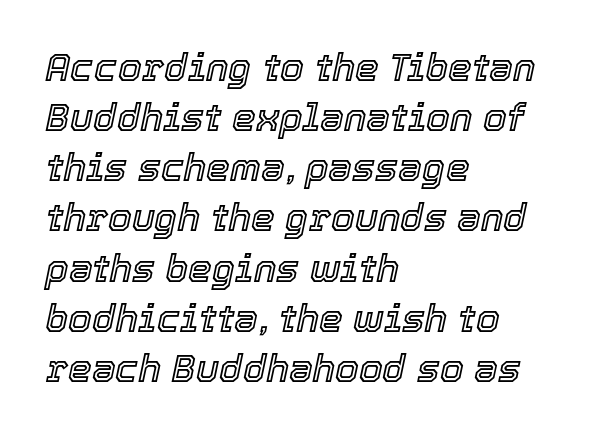
{"italic": "yes", "lean": "right", "slant_degrees": 12, "width": "normal", "x_height": "medium", "monospaced": "no", "underline": "no", "align": "left", "line_spacing": "normal", "line_spacing_ratio": 1.32, "letter_spacing": "normal", "letter_spacing_em": 0.0, "glyph_px": 38}
